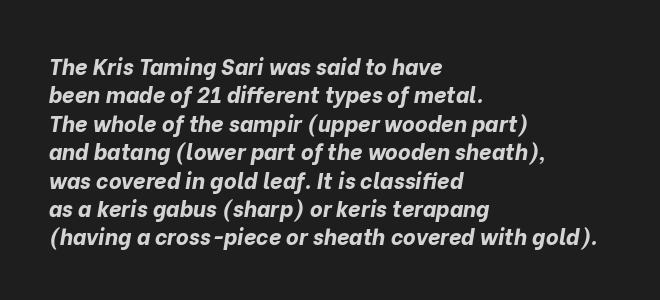
No word sits above an underline. Thick stems and heavy bowls — unmistakably bold. The text carries the slant typical of an italic or oblique font. All the whitespace from short lines collects on the right. The type is set solid horizontally, with unmodified tracking.
